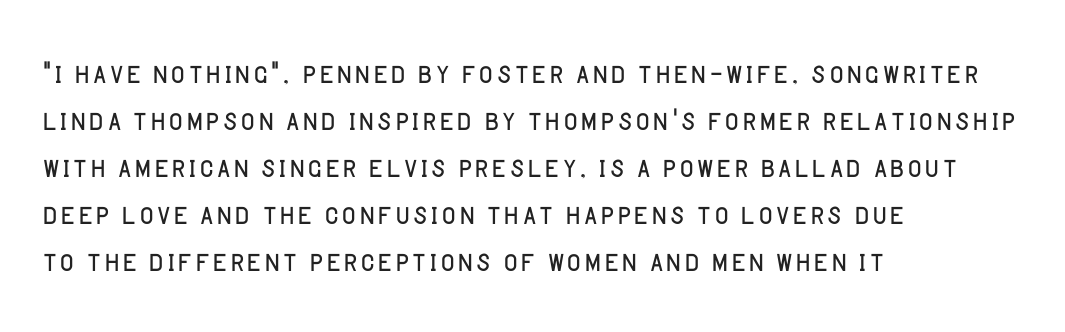
Q: Is the text bold? A: No.
Q: Is the text italic (slanted)? A: No, it is upright.
Q: Is the typeface a serif or a sans-serif typeface? A: Sans-serif.
Q: Is the text underlined? A: No.
Q: How is the paragraph aligned? A: Left-aligned.
Q: Is the spacing between letters normal or unusually wide? A: Normal.
Q: Width (condensed, normal, or wide)? A: Normal.
Q: Stroke contrast? A: Low.
Q: x-height? A: Large.
Q: Monospaced? A: No.
